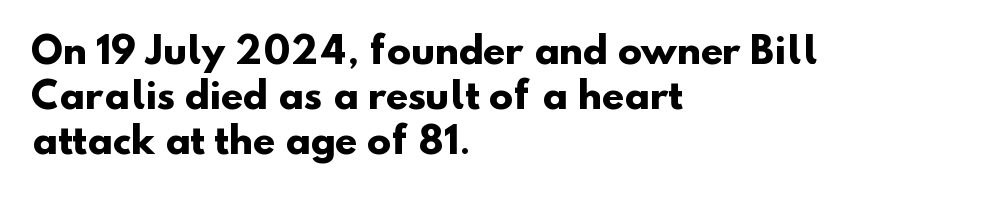
Classification — sans serif. Compared with typical body copy, the letter spacing here is the same. Does the weight exceed regular? Yes, all the way to bold. Glance below the letters and you will spot only blank space. The leading is moderate, giving the passage an even texture. Character widths vary here, with narrow letters taking less room than wide ones.
